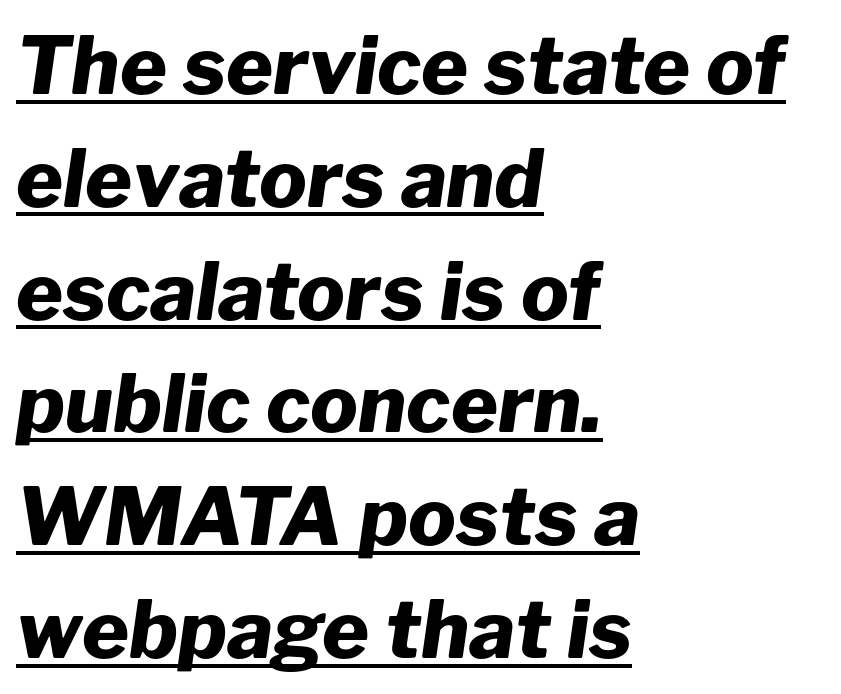
{"italic": "yes", "lean": "right", "slant_degrees": 8, "bold": "yes", "weight": "heavy", "width": "normal", "stroke_contrast": "low", "x_height": "medium", "monospaced": "no", "underline": "yes", "align": "left", "line_spacing": "normal", "line_spacing_ratio": 1.41, "letter_spacing": "normal", "letter_spacing_em": 0.0, "glyph_px": 80}
